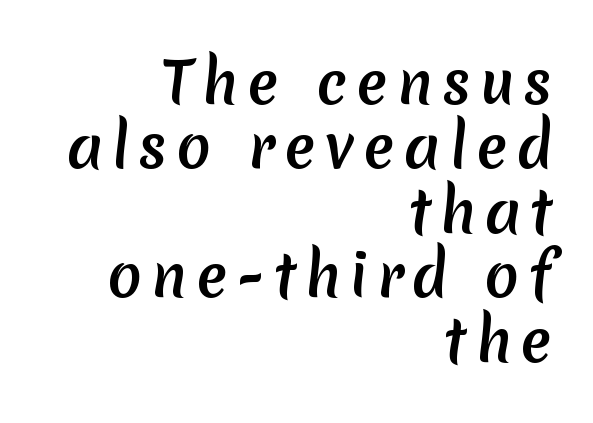
Look at the bottom of the vertical strokes: they stop flat, with no serifs. Is this a fixed-width face? No — the glyphs have proportional, varying widths. The foot of each line stays bare and open. Typeset ragged left — the right edge is the straight one. You could barely slide anything between these rows.
